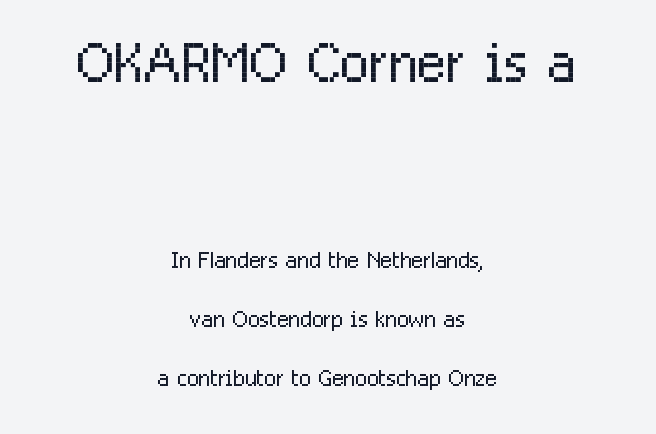
Stems here are at most as thick as an everyday book face. The space directly below the letters is spotless. Does the type have serifs? No, each stem ends abruptly. These lines were composed using upright roman letters. The letters advance in unequal steps, a hallmark of proportional type.
